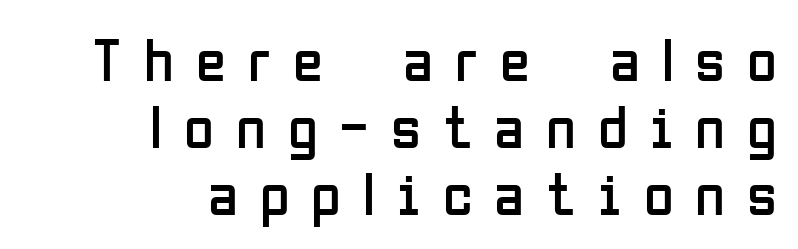
Q: Is the text bold? A: No.
Q: Is the text italic (slanted)? A: No, it is upright.
Q: Is the typeface a serif or a sans-serif typeface? A: Sans-serif.
Q: Is the text underlined? A: No.
Q: How is the paragraph aligned? A: Right-aligned.
Q: Is the spacing between letters normal or unusually wide? A: Unusually wide.
Q: Is the spacing between lines tight, normal or loose? A: Tight.
Q: Width (condensed, normal, or wide)? A: Condensed.
Q: Stroke contrast? A: Low.
Q: x-height? A: Medium.
Q: Monospaced? A: No.
